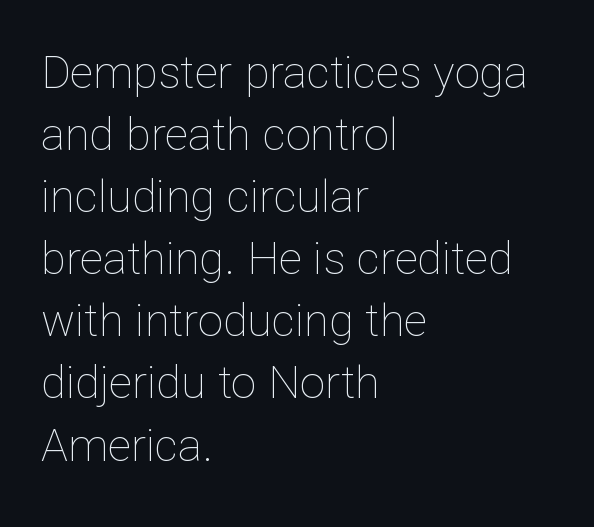
Q: Is the text bold? A: No.
Q: Is the text italic (slanted)? A: No, it is upright.
Q: Is the text underlined? A: No.
Q: How is the paragraph aligned? A: Left-aligned.
Q: Is the spacing between letters normal or unusually wide? A: Normal.
Q: Is the spacing between lines tight, normal or loose? A: Normal.
Q: Width (condensed, normal, or wide)? A: Normal.
Q: Stroke contrast? A: Low.
Q: x-height? A: Medium.
Q: Monospaced? A: No.
